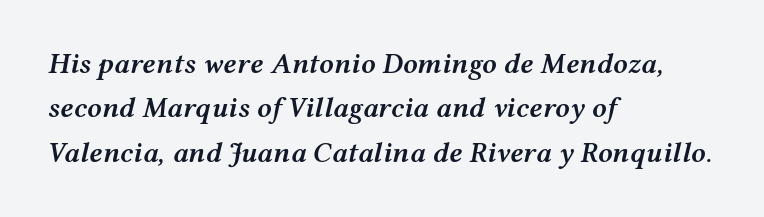
The image shows 29 px semibold, wide type, italic (leaning right); set left-aligned, normal line spacing (1.53x), normal letter spacing, not underlined; medium stroke contrast and a medium x-height.
